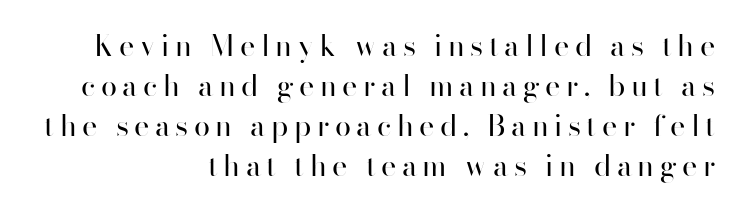
{"serif": "no", "italic": "no", "bold": "no", "weight": "regular", "width": "normal", "stroke_contrast": "high", "x_height": "small", "monospaced": "no", "underline": "no", "align": "right", "line_spacing": "normal", "line_spacing_ratio": 1.38, "glyph_px": 29}
